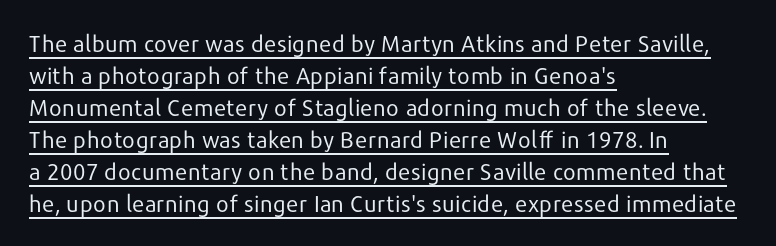
{"italic": "no", "bold": "no", "underline": "yes", "align": "left", "line_spacing": "normal", "line_spacing_ratio": 1.39, "letter_spacing": "normal", "letter_spacing_em": 0.0, "glyph_px": 23}
